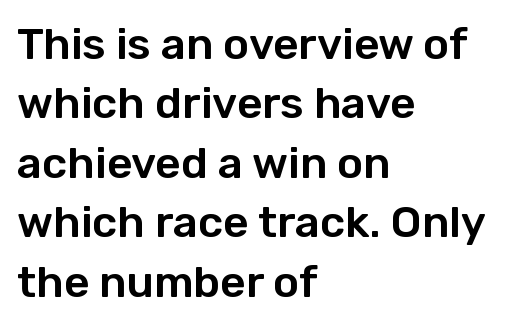
{"serif": "no", "italic": "no", "width": "normal", "stroke_contrast": "low", "x_height": "medium", "monospaced": "no", "underline": "no", "align": "left", "line_spacing": "normal", "line_spacing_ratio": 1.35, "letter_spacing": "normal", "letter_spacing_em": 0.0, "glyph_px": 44}
